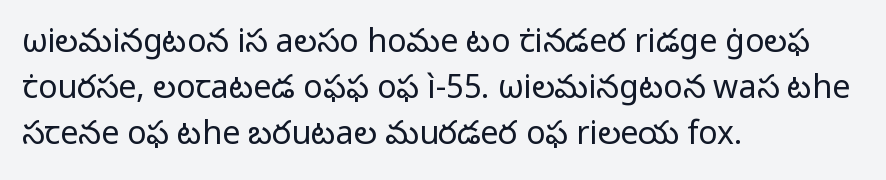
The image shows 32 px regular-weight sans-serif type, upright; set left-aligned, normal line spacing (1.43x), normal letter spacing, not underlined; low stroke contrast and a medium x-height.
